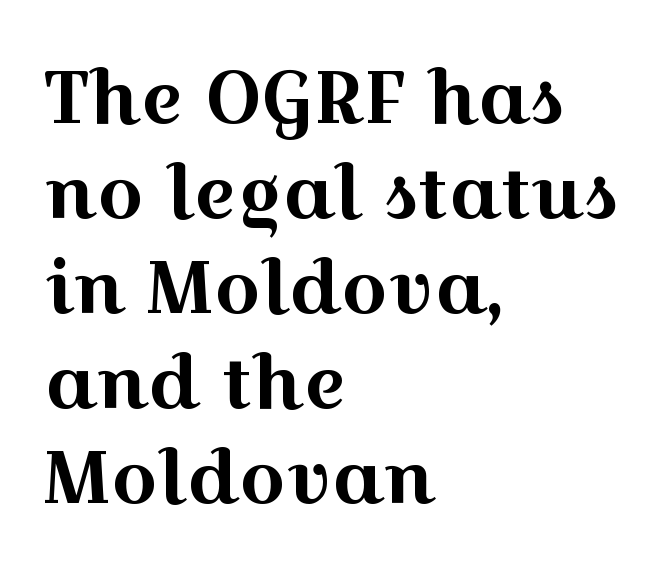
{"serif": "yes", "italic": "no", "width": "wide", "x_height": "medium", "monospaced": "no", "underline": "no", "align": "left", "line_spacing": "normal", "line_spacing_ratio": 1.3, "letter_spacing": "normal", "letter_spacing_em": 0.0, "glyph_px": 73}
